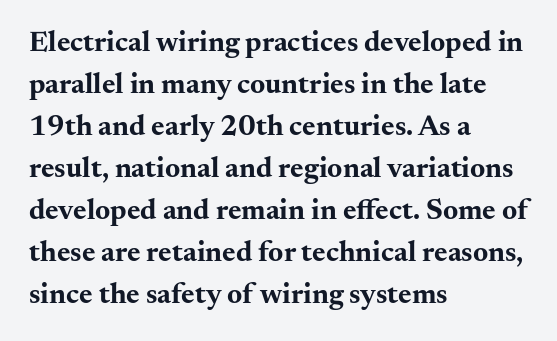
The image shows 29 px bold, wide serif type, upright; set left-aligned, normal line spacing (1.45x), normal letter spacing, not underlined; medium stroke contrast and a small x-height.
